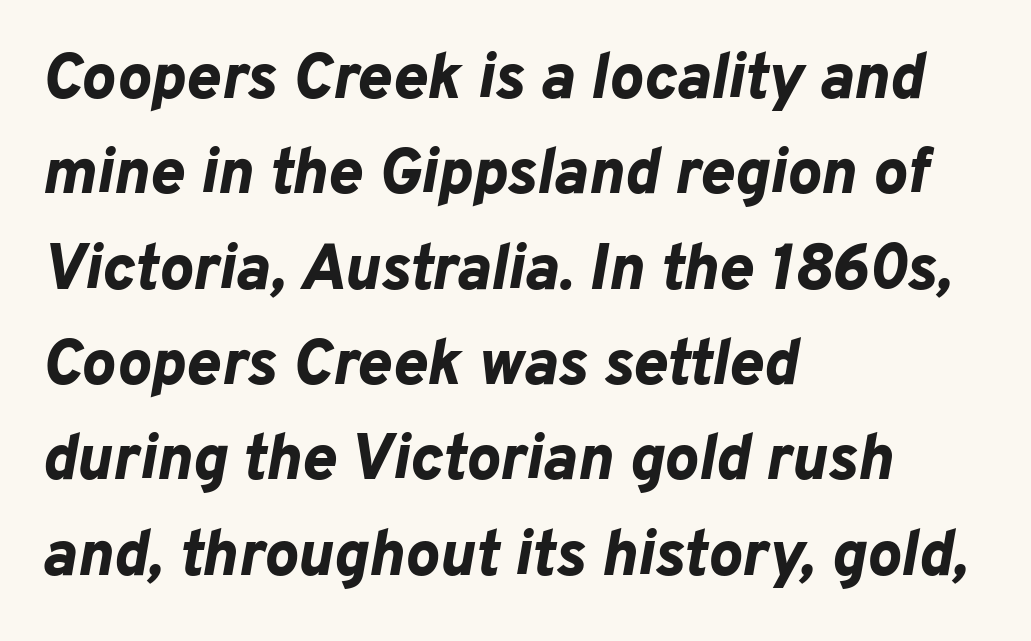
The image shows 64 px bold type, italic (leaning right); set left-aligned, normal line spacing (1.49x), normal letter spacing, not underlined; low stroke contrast and a medium x-height.
